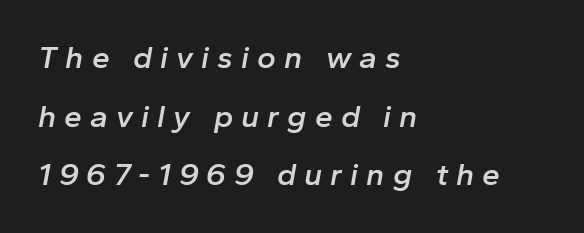
The image shows 32 px semibold type, italic (leaning right); set left-aligned, line spacing 1.83x, unusually wide letter spacing (+0.25 em), not underlined; low stroke contrast and a medium x-height.
